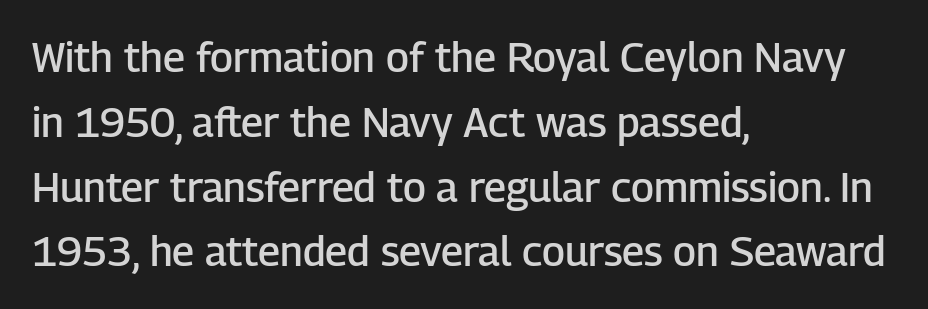
The image shows 41 px semibold sans-serif type, upright; set left-aligned, normal line spacing (1.58x), normal letter spacing, not underlined; low stroke contrast and a medium x-height.
